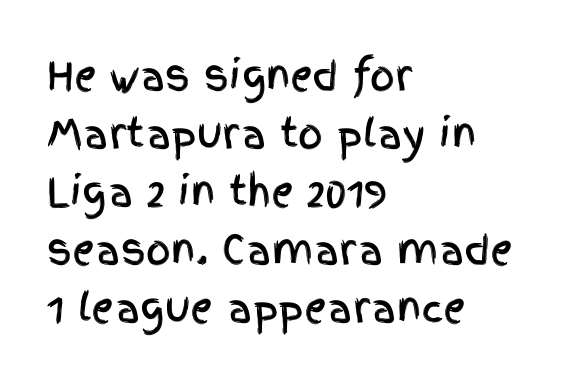
{"serif": "no", "italic": "no", "width": "condensed", "x_height": "large", "monospaced": "no", "underline": "no", "align": "left", "line_spacing": "normal", "line_spacing_ratio": 1.49, "letter_spacing": "normal", "letter_spacing_em": 0.0, "glyph_px": 39}
